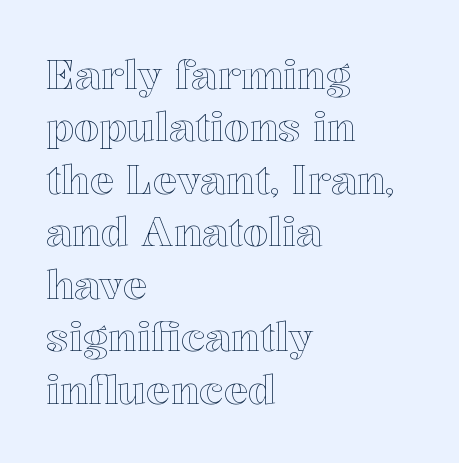
The image shows 41 px text type, upright; set left-aligned, normal line spacing (1.28x), normal letter spacing, not underlined; a medium x-height.
